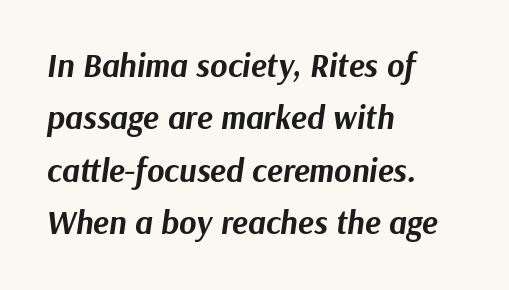
Q: Is the text bold? A: Yes.
Q: Is the text italic (slanted)? A: Yes, it leans right by about 9 degrees.
Q: Is the text underlined? A: No.
Q: How is the paragraph aligned? A: Left-aligned.
Q: Is the spacing between letters normal or unusually wide? A: Normal.
Q: Is the spacing between lines tight, normal or loose? A: Normal.
Q: Width (condensed, normal, or wide)? A: Normal.
Q: Stroke contrast? A: Medium.
Q: x-height? A: Medium.
Q: Monospaced? A: No.
